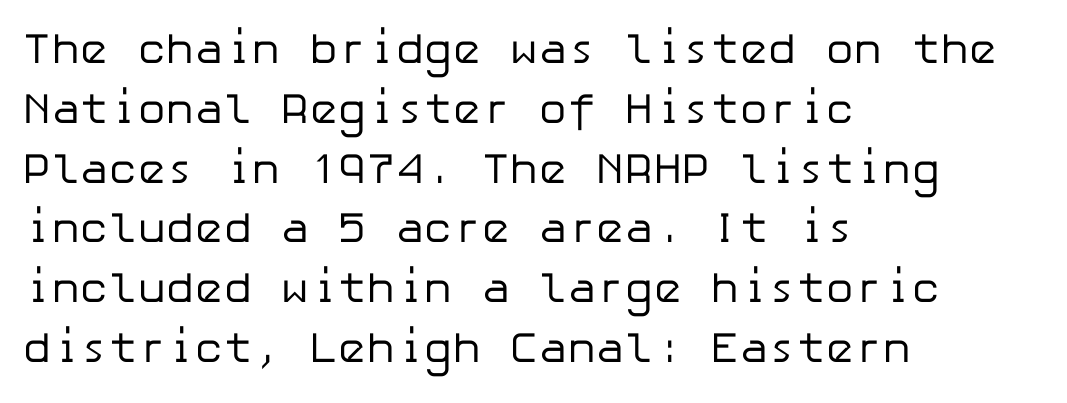
{"serif": "no", "italic": "no", "bold": "no", "weight": "regular", "width": "normal", "stroke_contrast": "low", "x_height": "medium", "underline": "no", "align": "left", "line_spacing": "normal", "line_spacing_ratio": 1.39, "letter_spacing": "normal", "letter_spacing_em": 0.0, "glyph_px": 43}
